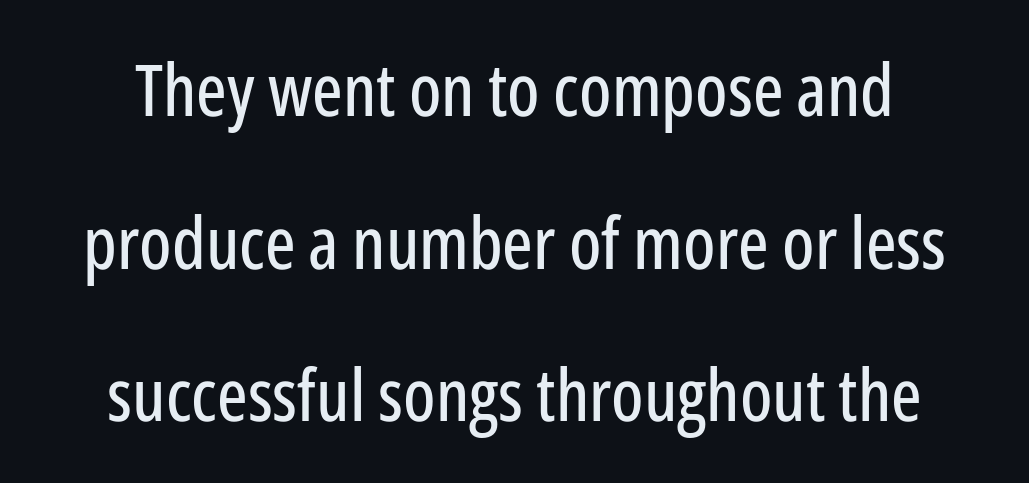
Q: Is the text italic (slanted)? A: No, it is upright.
Q: Is the typeface a serif or a sans-serif typeface? A: Sans-serif.
Q: Is the text underlined? A: No.
Q: Is the spacing between letters normal or unusually wide? A: Normal.
Q: Is the spacing between lines tight, normal or loose? A: Loose.
Q: Width (condensed, normal, or wide)? A: Condensed.
Q: Stroke contrast? A: Low.
Q: x-height? A: Medium.
Q: Monospaced? A: No.
